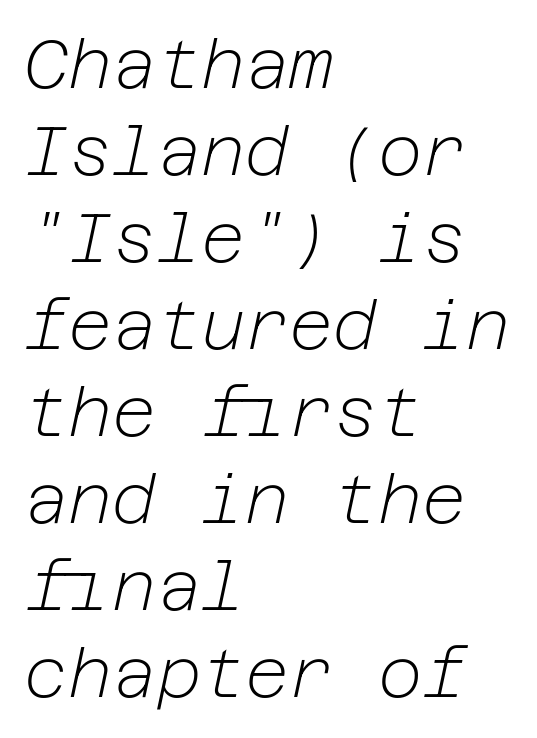
Q: Is the text bold? A: No.
Q: Is the text italic (slanted)? A: Yes, it leans right by about 12 degrees.
Q: Is the text underlined? A: No.
Q: How is the paragraph aligned? A: Left-aligned.
Q: Is the spacing between letters normal or unusually wide? A: Normal.
Q: Is the spacing between lines tight, normal or loose? A: Normal.
Q: Width (condensed, normal, or wide)? A: Normal.
Q: Stroke contrast? A: Low.
Q: x-height? A: Medium.
